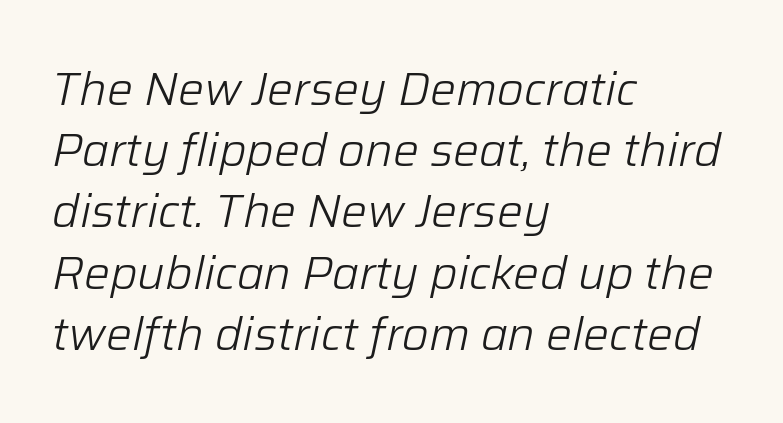
The image shows 46 px light type, italic (leaning right); set left-aligned, normal line spacing (1.33x), normal letter spacing, not underlined; low stroke contrast and a medium x-height.
